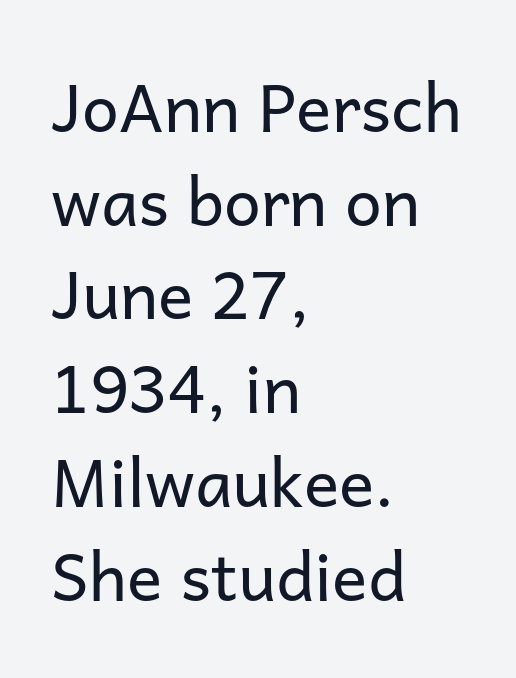
The line-height multiplier appears to be the usual default. This rendering leaves character spacing at its baseline value. Descenders are the only things crossing below the line. Classification — sans serif. Varying glyph widths throughout — classic text-font behaviour.
